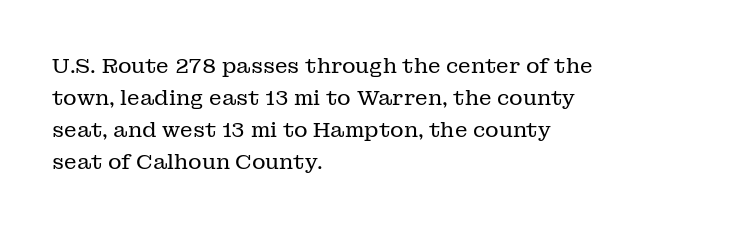
Q: Is the text bold? A: No.
Q: Is the text italic (slanted)? A: No, it is upright.
Q: Is the text underlined? A: No.
Q: How is the paragraph aligned? A: Left-aligned.
Q: Is the spacing between letters normal or unusually wide? A: Normal.
Q: Is the spacing between lines tight, normal or loose? A: Normal.
